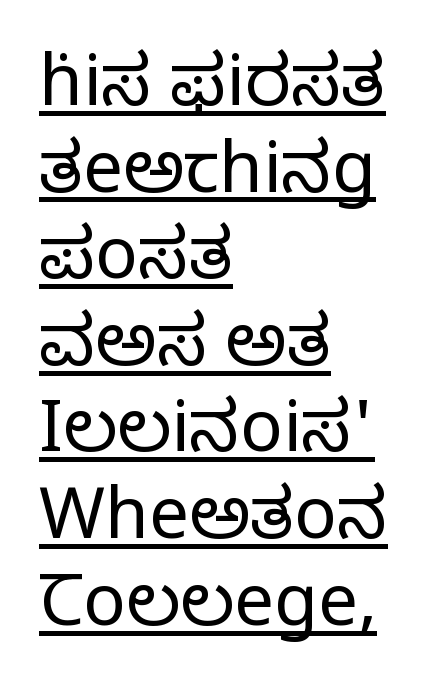
{"serif": "yes", "italic": "no", "bold": "no", "weight": "regular", "width": "normal", "stroke_contrast": "low", "x_height": "large", "monospaced": "no", "underline": "yes", "align": "left", "line_spacing_ratio": 1.22, "letter_spacing": "normal", "letter_spacing_em": 0.0, "glyph_px": 71}
